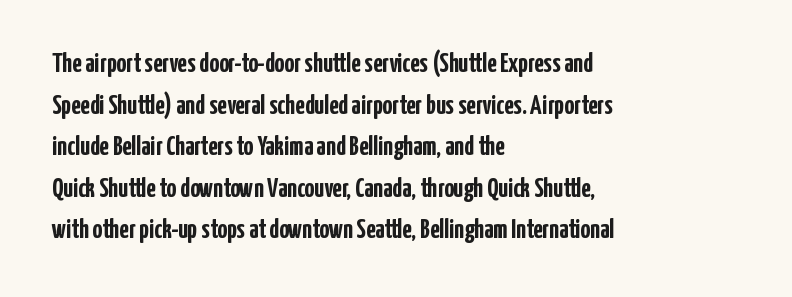
Q: Is the text bold? A: Yes.
Q: Is the text italic (slanted)? A: No, it is upright.
Q: Is the text underlined? A: No.
Q: How is the paragraph aligned? A: Left-aligned.
Q: Is the spacing between letters normal or unusually wide? A: Normal.
Q: Is the spacing between lines tight, normal or loose? A: Normal.
